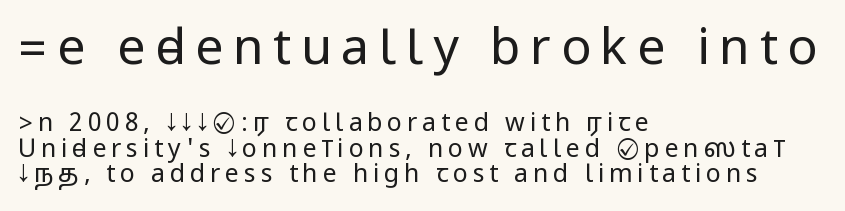
Q: Is the text bold? A: No.
Q: Is the text italic (slanted)? A: No, it is upright.
Q: Is the typeface a serif or a sans-serif typeface? A: Sans-serif.
Q: Is the text underlined? A: No.
Q: How is the paragraph aligned? A: Left-aligned.
Q: Is the spacing between lines tight, normal or loose? A: Tight.
Q: Which block of text is set in a larger size, the first (top) or the second (bottom)? A: The first (top) one.
Q: Width (condensed, normal, or wide)? A: Condensed.
Q: Stroke contrast? A: Low.
